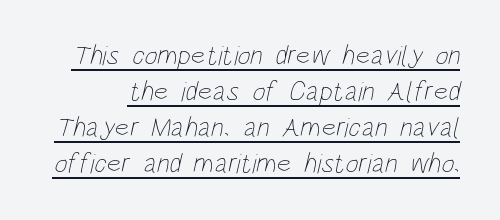
Q: Is the text bold? A: No.
Q: Is the text underlined? A: Yes.
Q: Is the spacing between letters normal or unusually wide? A: Normal.
Q: Is the spacing between lines tight, normal or loose? A: Normal.
Q: Width (condensed, normal, or wide)? A: Condensed.
Q: Stroke contrast? A: Low.
Q: x-height? A: Large.
Q: Monospaced? A: No.
